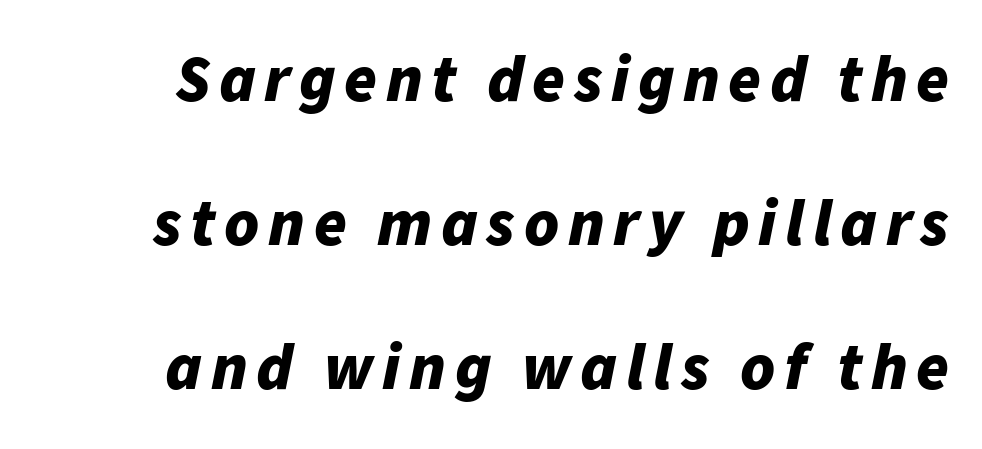
The image shows 66 px bold type, italic (leaning right); set loose line spacing (2.18x), not underlined; low stroke contrast and a medium x-height.
